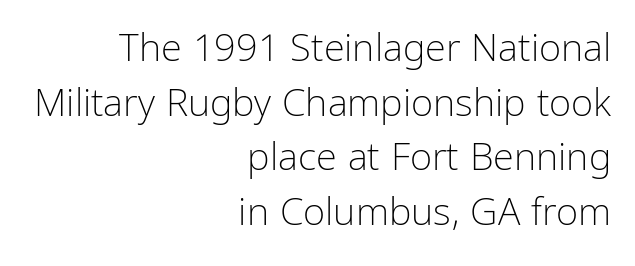
Q: Is the text bold? A: No.
Q: Is the text italic (slanted)? A: No, it is upright.
Q: Is the typeface a serif or a sans-serif typeface? A: Sans-serif.
Q: Is the text underlined? A: No.
Q: How is the paragraph aligned? A: Right-aligned.
Q: Is the spacing between letters normal or unusually wide? A: Normal.
Q: Is the spacing between lines tight, normal or loose? A: Normal.
Q: Width (condensed, normal, or wide)? A: Condensed.
Q: Stroke contrast? A: Low.
Q: x-height? A: Medium.
Q: Monospaced? A: No.
